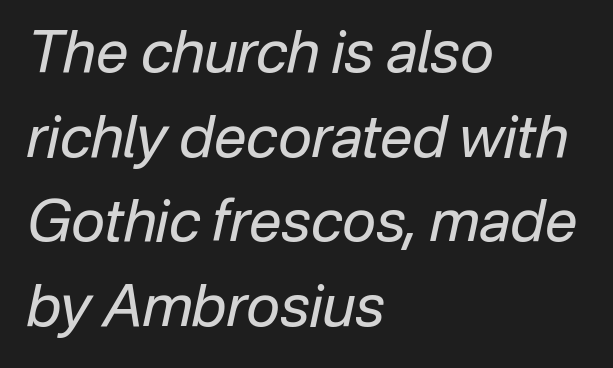
{"italic": "yes", "lean": "right", "slant_degrees": 12, "bold": "no", "weight": "regular", "width": "normal", "stroke_contrast": "low", "x_height": "medium", "monospaced": "no", "underline": "no", "align": "left", "line_spacing": "normal", "line_spacing_ratio": 1.46, "letter_spacing": "normal", "letter_spacing_em": 0.0, "glyph_px": 58}
